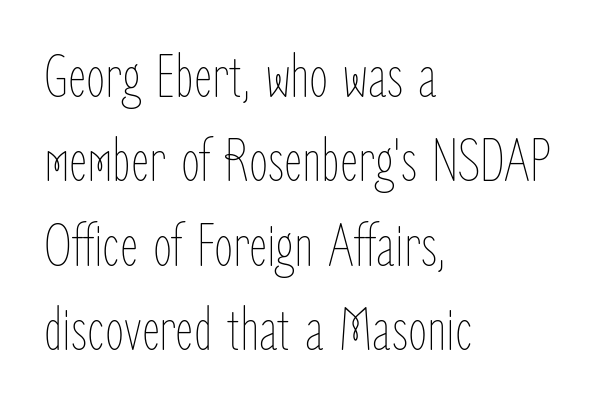
Q: Is the text bold? A: No.
Q: Is the text italic (slanted)? A: No, it is upright.
Q: Is the text underlined? A: No.
Q: How is the paragraph aligned? A: Left-aligned.
Q: Is the spacing between letters normal or unusually wide? A: Normal.
Q: Is the spacing between lines tight, normal or loose? A: Normal.
Q: Width (condensed, normal, or wide)? A: Condensed.
Q: Stroke contrast? A: Low.
Q: x-height? A: Medium.
Q: Monospaced? A: No.
